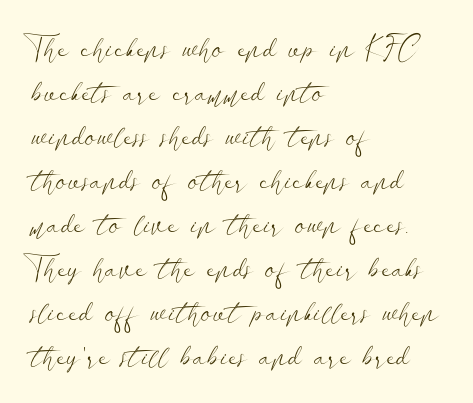
{"serif": "no", "bold": "no", "weight": "light", "width": "wide", "stroke_contrast": "low", "x_height": "small", "monospaced": "no", "underline": "no", "align": "left", "line_spacing": "normal", "line_spacing_ratio": 1.42, "letter_spacing": "normal", "letter_spacing_em": 0.0, "glyph_px": 31}
